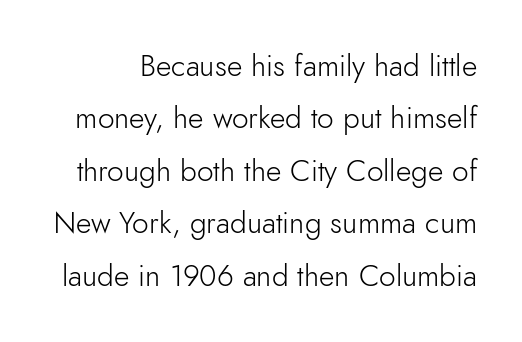
{"serif": "no", "italic": "no", "bold": "no", "weight": "light", "width": "normal", "stroke_contrast": "low", "x_height": "small", "monospaced": "no", "underline": "no", "line_spacing_ratio": 1.75, "letter_spacing": "normal", "letter_spacing_em": 0.0, "glyph_px": 30}
